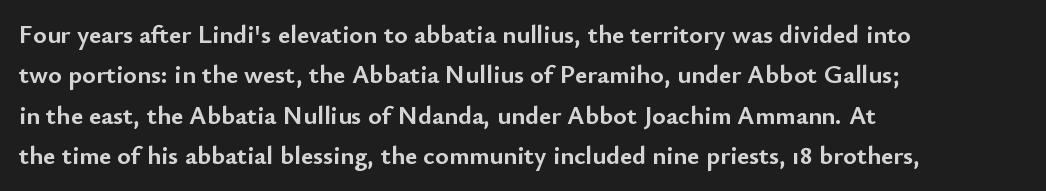
Q: Is the text bold? A: Yes.
Q: Is the text italic (slanted)? A: No, it is upright.
Q: Is the text underlined? A: No.
Q: How is the paragraph aligned? A: Left-aligned.
Q: Is the spacing between letters normal or unusually wide? A: Normal.
Q: Is the spacing between lines tight, normal or loose? A: Normal.
